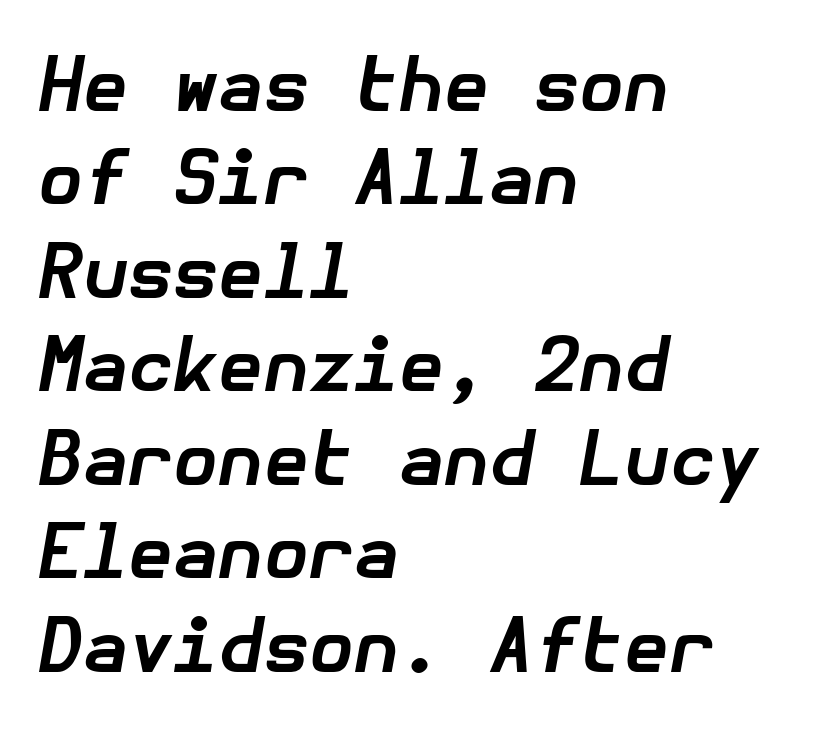
Nothing unusual about the tracking: characters are spaced as the font intends. Summary of vertical rhythm: regular, with standard interline spacing. The strip under each line holds only bare page. Every row of glyphs begins at an identical x-position on the left. The glyphs look as if they've been sheared to an angle. Bold? Absolutely — the strokes are thick and heavy.
